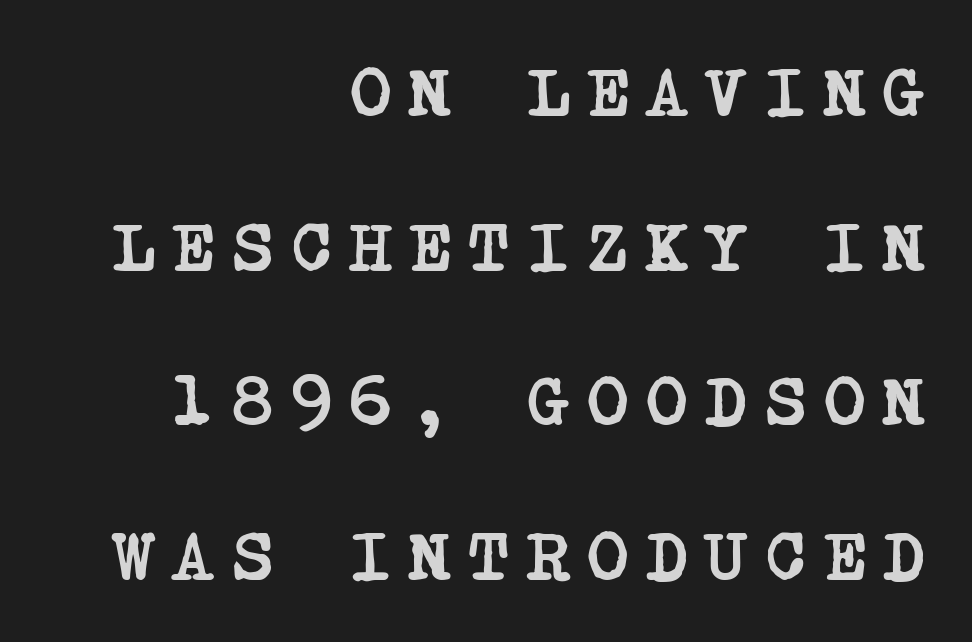
Every letter is thick-stroked: bold, no question. Note: serifs present on the glyphs. Leftover space on each line is placed entirely before the opening word. Check under the words: just untouched page. What's the leading like? Stretched, with rows far apart.
